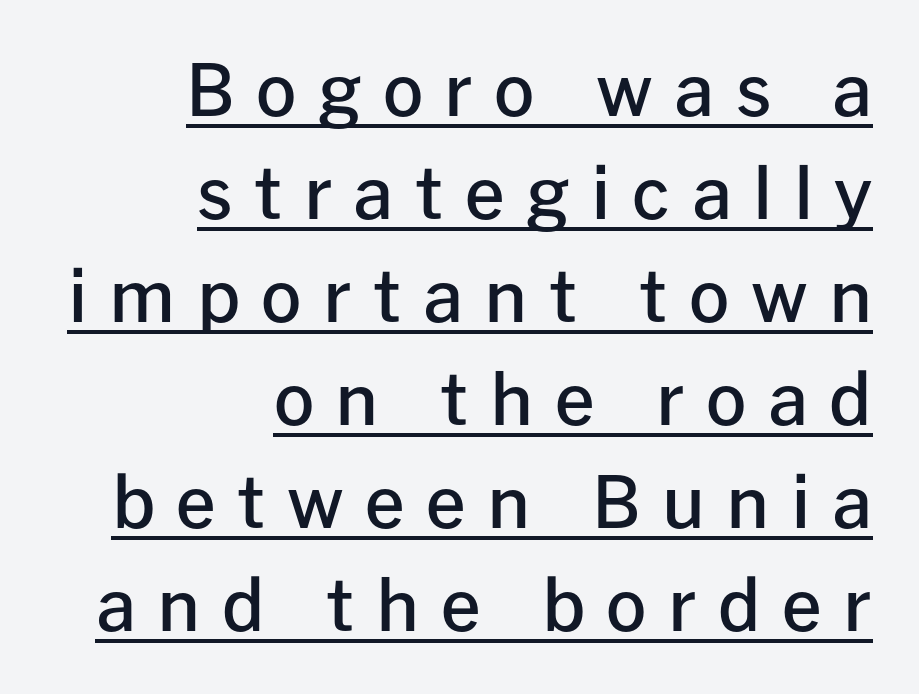
The image shows 71 px semibold sans-serif type, upright; set right-aligned, normal line spacing (1.45x), unusually wide letter spacing (+0.3 em), underlined; low stroke contrast and a medium x-height.
